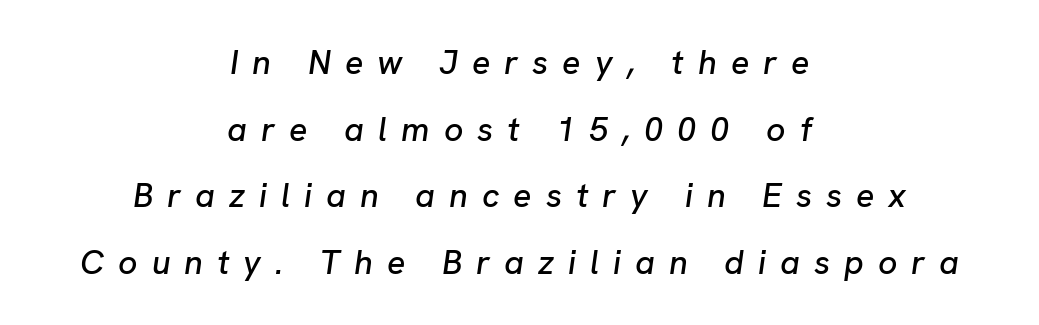
{"italic": "yes", "lean": "right", "slant_degrees": 8, "width": "normal", "stroke_contrast": "low", "x_height": "medium", "monospaced": "no", "underline": "no", "align": "center", "line_spacing": "loose", "line_spacing_ratio": 1.96, "letter_spacing": "wide", "letter_spacing_em": 0.41, "glyph_px": 34}
